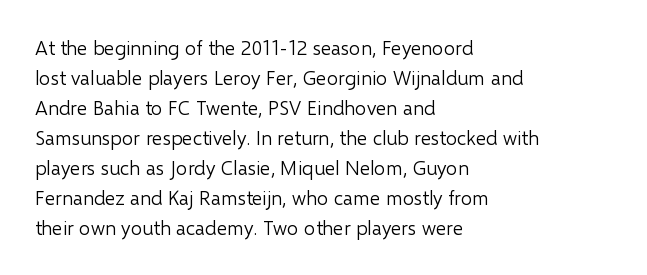
{"italic": "no", "bold": "no", "underline": "no", "align": "left", "line_spacing": "normal", "line_spacing_ratio": 1.5, "letter_spacing": "normal", "letter_spacing_em": 0.0, "glyph_px": 20}
